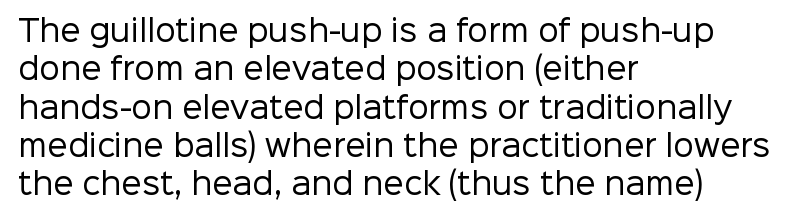
Each line starts at the same left margin while the right side varies. Letters rest on an invisible, unmarked baseline. Does extra space separate the letters? No, they use regular spacing. A typesetter would call this leading conventional body-copy spacing.
